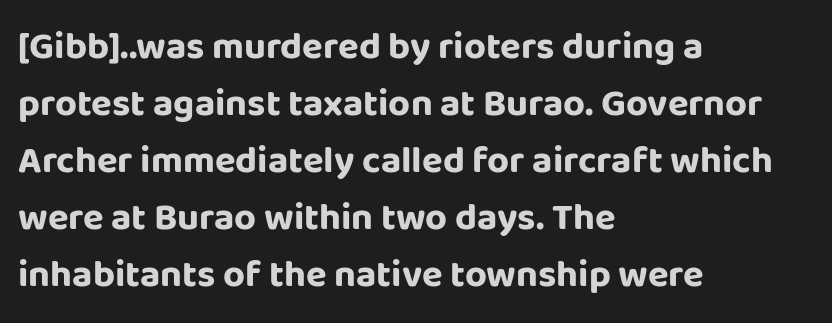
This is sans-serif lettering, the kind often seen on screens and signage. One-word summary of the alignment: left. Nobody touched the tracking dial on this one. The lettering holds an erect, upright posture throughout. The leading is moderate, giving the passage an even texture.
